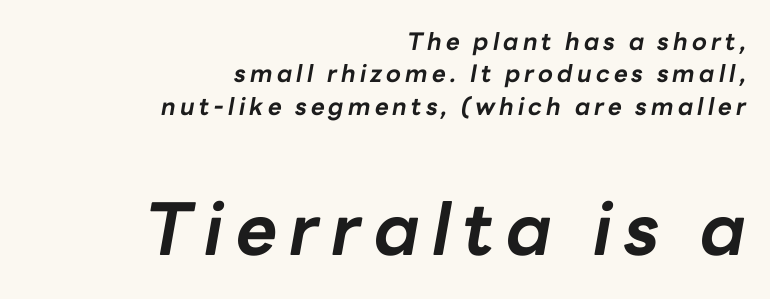
Honestly, the row spacing looks completely unremarkable. Anything drawn beneath the words? Only blank space. The whole block is typeset with a tilt. Each letter keeps its own natural width here, so spacing adapts to shape.
